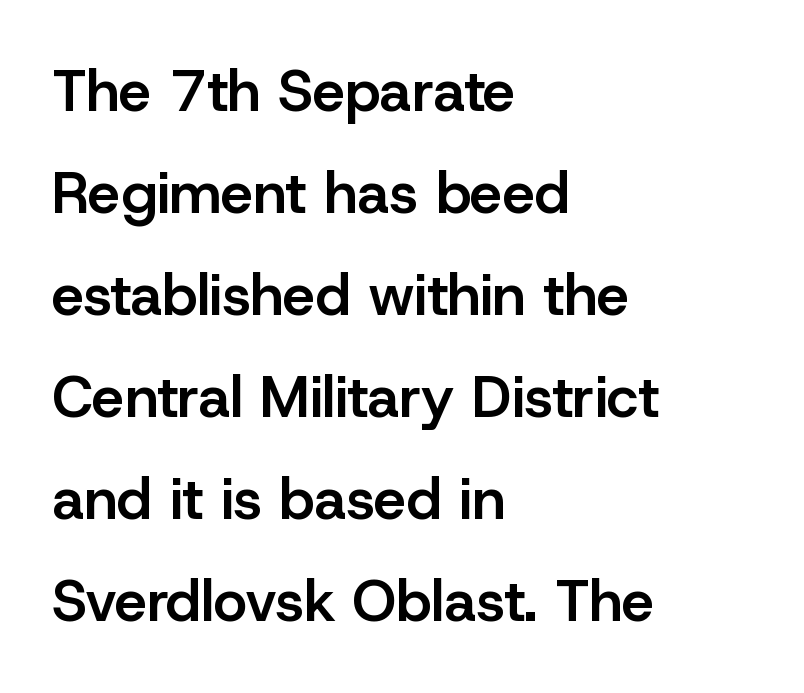
The image shows 58 px semibold sans-serif type, upright; set left-aligned, line spacing 1.76x, normal letter spacing, not underlined; low stroke contrast and a medium x-height.
